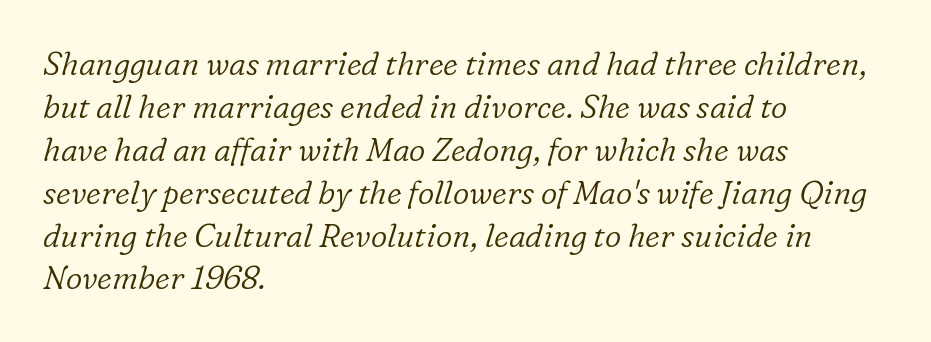
{"serif": "yes", "italic": "yes", "lean": "right", "slant_degrees": 16, "bold": "no", "weight": "light", "width": "normal", "stroke_contrast": "low", "x_height": "medium", "monospaced": "no", "underline": "no", "align": "left", "line_spacing": "normal", "line_spacing_ratio": 1.34, "letter_spacing": "normal", "letter_spacing_em": 0.0, "glyph_px": 32}
